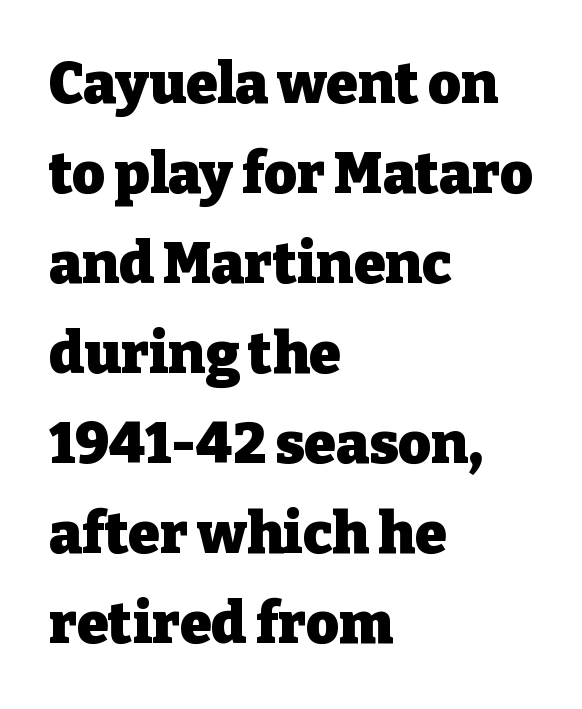
The image shows 57 px heavy serif type, upright; set left-aligned, normal line spacing (1.58x), normal letter spacing, not underlined; low stroke contrast and a medium x-height.
